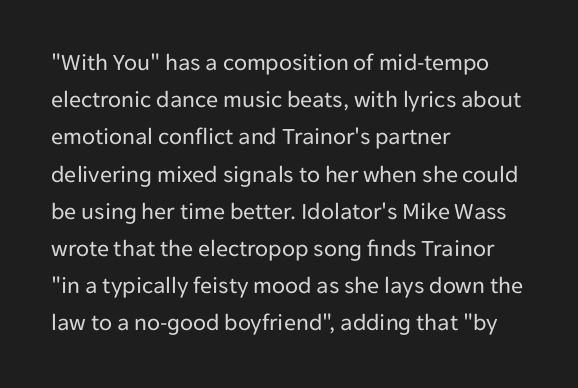
Ordinary non-slanted type is in use. This sample uses plain, unmodified letter spacing. Has an underline been added? It has not. The designer left line spacing at the default. The cut favours lightness, reaching ordinary text weight at its darkest. Layout note: lines flush left.
